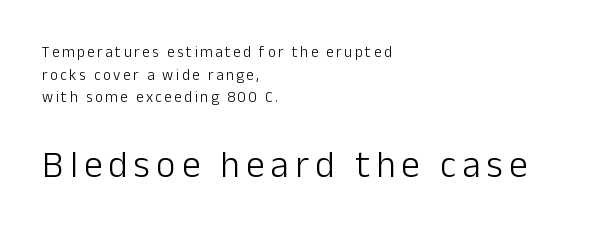
{"serif": "no", "italic": "no", "bold": "no", "weight": "light", "width": "normal", "stroke_contrast": "low", "x_height": "medium", "monospaced": "no", "underline": "no", "align": "left", "line_spacing": "normal", "line_spacing_ratio": 1.51, "larger_block": "second", "size_ratio": 2.47, "glyph_px": 37}
